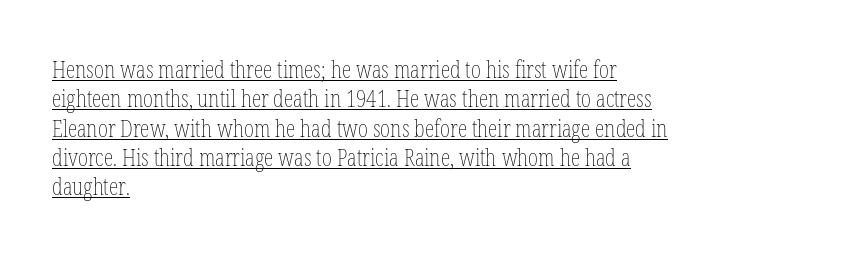
Q: Is the text bold? A: No.
Q: Is the text italic (slanted)? A: No, it is upright.
Q: Is the text underlined? A: Yes.
Q: How is the paragraph aligned? A: Left-aligned.
Q: Is the spacing between letters normal or unusually wide? A: Normal.
